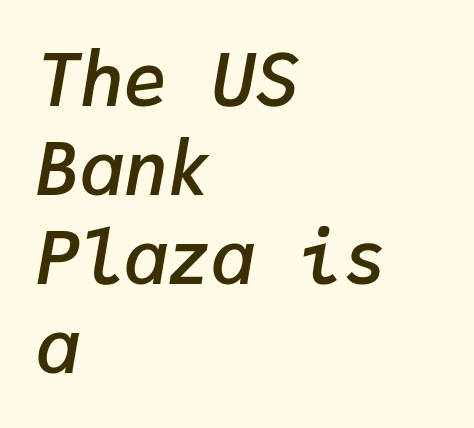
This sample has the even, mechanical cadence of fixed-width lettering. Notice how the stems are inclined rather than vertical — that's the hallmark of italics. The foot of each line stays bare and open. The sample has been set in demibold, a notch under bold. What stands out about the letter spacing? Nothing — it is the standard amount.
